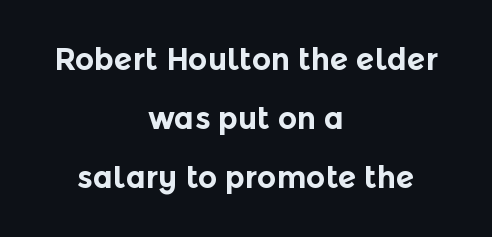
{"serif": "no", "italic": "no", "bold": "yes", "weight": "bold", "width": "normal", "x_height": "medium", "monospaced": "no", "underline": "no", "align": "center", "line_spacing": "loose", "line_spacing_ratio": 1.97, "letter_spacing": "normal", "letter_spacing_em": 0.0, "glyph_px": 30}
